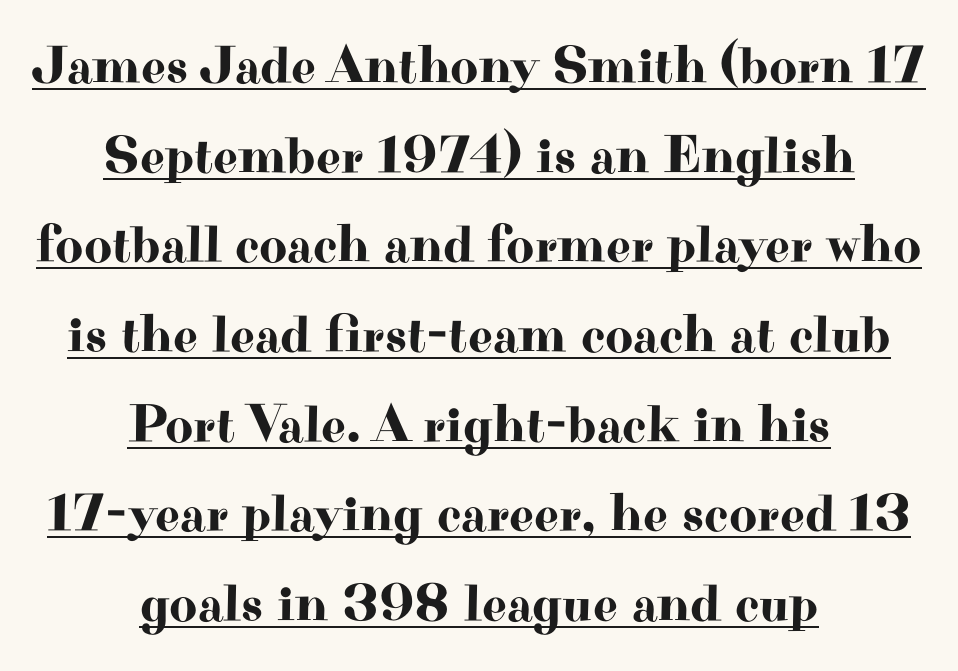
The image shows 54 px wide serif type, upright; set centered, normal line spacing (1.66x), normal letter spacing, underlined; high stroke contrast and a small x-height.
